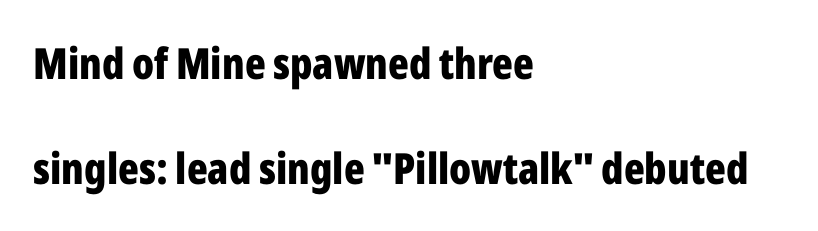
The image shows 43 px bold, condensed sans-serif type, upright; set left-aligned, loose line spacing (2.45x), normal letter spacing, not underlined; low stroke contrast and a medium x-height.
